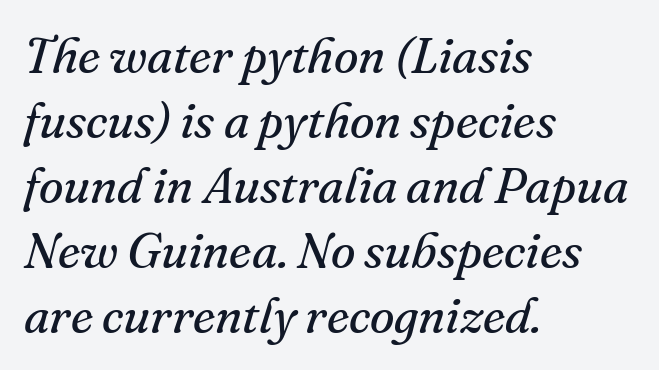
The space between consecutive lines is moderate. The passage shown is typed in a proportional face where columns would drift. Is the stroke heavy? The answer is a plain regular-or-lighter. Layout note: lines flush left. The designer went with a serif here, giving each stem small feet. A typesetter would mark this as italic.
